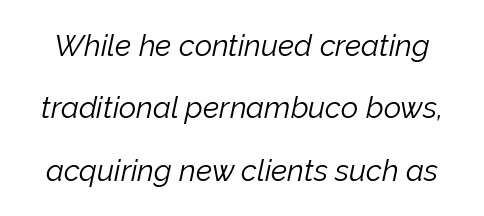
{"italic": "yes", "lean": "right", "slant_degrees": 12, "bold": "no", "weight": "light", "width": "normal", "stroke_contrast": "low", "x_height": "medium", "monospaced": "no", "underline": "no", "line_spacing": "loose", "line_spacing_ratio": 2.08, "letter_spacing": "normal", "letter_spacing_em": 0.0, "glyph_px": 30}
